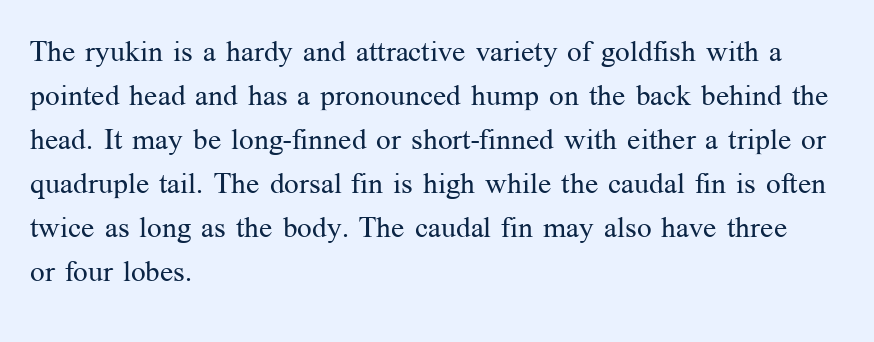
Designer's note — italics off, roman on. Regarding serifs, this sample has them. Inter-character spacing is left at the font's built-in metrics. These lines sit exactly where default settings would place them. Proportional: the letters do not fall into vertical columns. Heft: none added — not bold.
